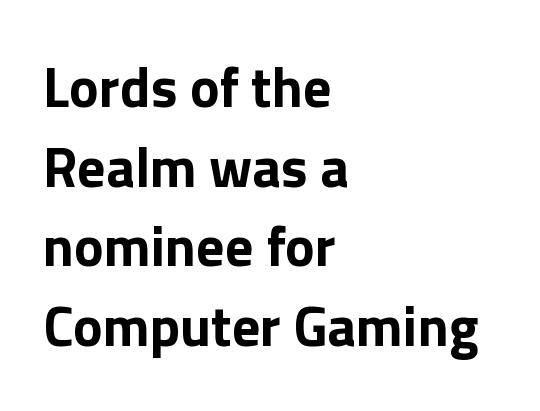
The image shows 56 px bold sans-serif type, upright; set left-aligned, normal line spacing (1.42x), normal letter spacing, not underlined; low stroke contrast and a medium x-height.
